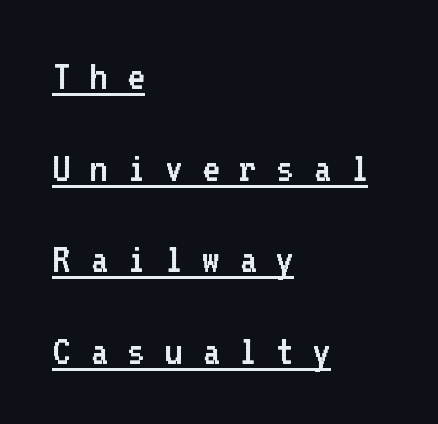
The image shows 44 px regular-weight sans-serif type, upright, monospaced; set left-aligned, loose line spacing (2.08x), unusually wide letter spacing (+0.43 em), underlined; low stroke contrast and a medium x-height.
